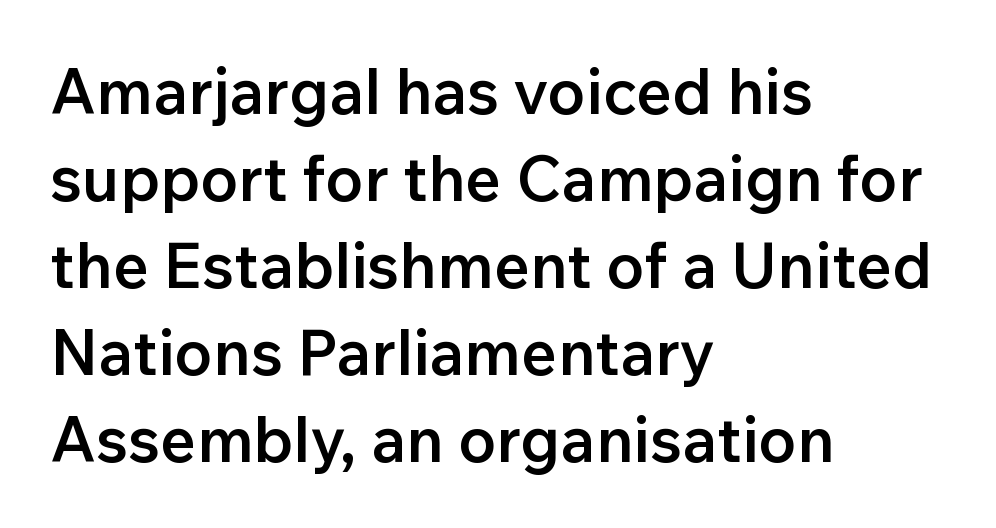
This rendering leaves character spacing at its baseline value. Grotesque or geometric, the face here clearly has no serifs. This sample has the flowing, uneven cadence of proportional lettering. Summary of weight: moderately heavy, a semibold.
